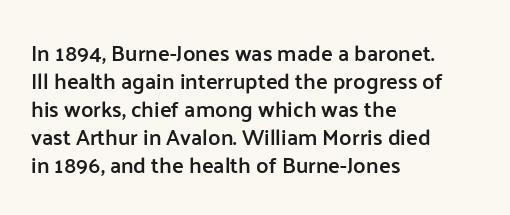
Q: Is the text bold? A: Semi-bold.
Q: Is the text italic (slanted)? A: No, it is upright.
Q: Is the text underlined? A: No.
Q: How is the paragraph aligned? A: Left-aligned.
Q: Is the spacing between letters normal or unusually wide? A: Normal.
Q: Is the spacing between lines tight, normal or loose? A: Normal.
